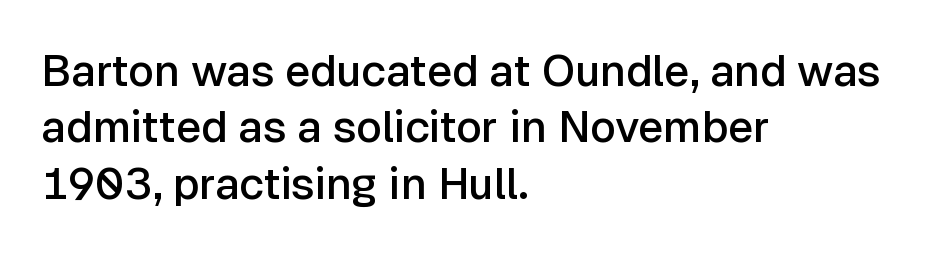
The leading is moderate, giving the passage an even texture. A bit beefed up — I'd call it semibold rather than bold. If you drew a line through each stem, it would be perfectly vertical. Between one letter and the next there's only the usual sliver of space. The face used here is a sans, in the tradition of grotesques and geometrics. Rule under the text: the space is simply empty.
